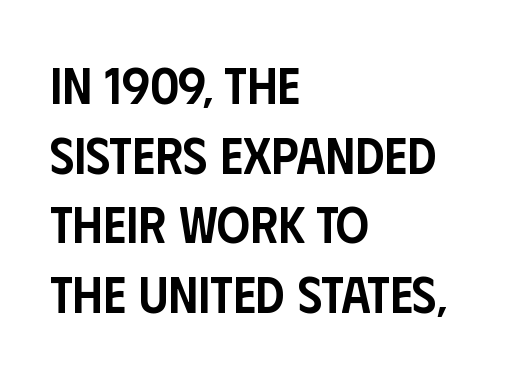
The image shows 52 px semibold, condensed sans-serif type, upright; set left-aligned, normal line spacing (1.34x), normal letter spacing, not underlined; low stroke contrast and a large x-height.
